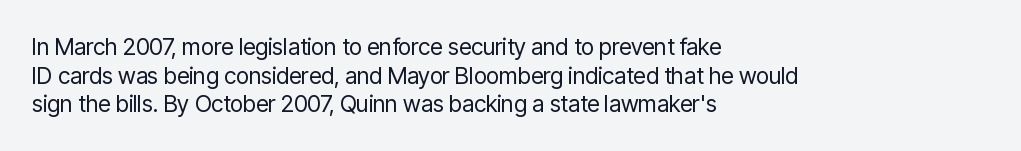
{"italic": "no", "bold": "no", "underline": "no", "align": "left", "line_spacing": "normal", "line_spacing_ratio": 1.25, "letter_spacing": "normal", "letter_spacing_em": 0.0, "glyph_px": 23}
